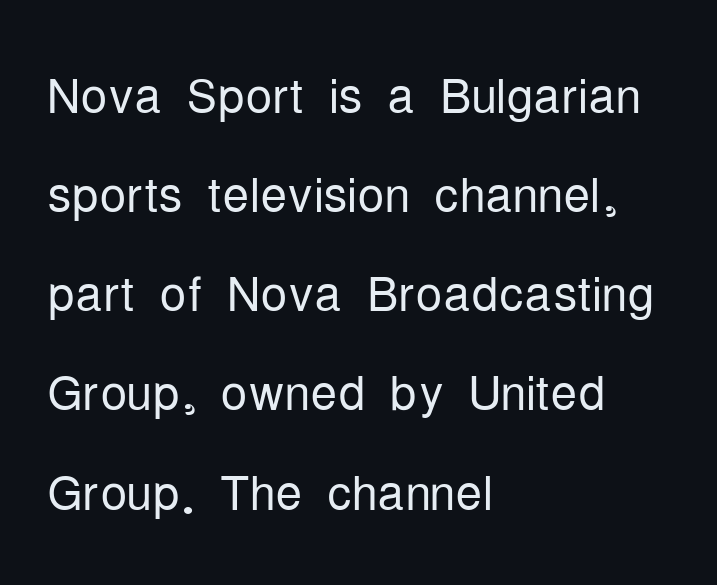
Students, observe: this is what conventionally led text looks like. The area under the type is left untouched. The letters sit at their default tracking, neither squeezed nor spread. Weight: not bold — regular or lighter. Spacing verdict: proportional, widths tailored to each character. The designer went with a sans here, leaving each stem footless.
